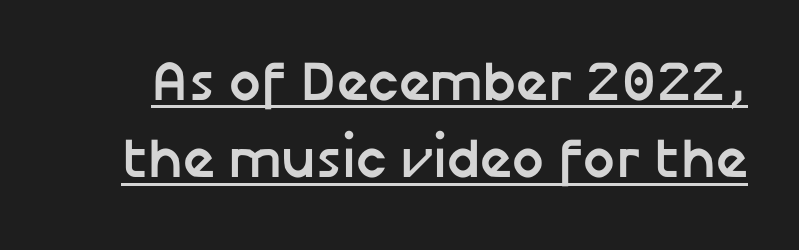
The image shows 56 px semibold sans-serif type, upright; set normal line spacing (1.38x), normal letter spacing, underlined; low stroke contrast and a medium x-height.
